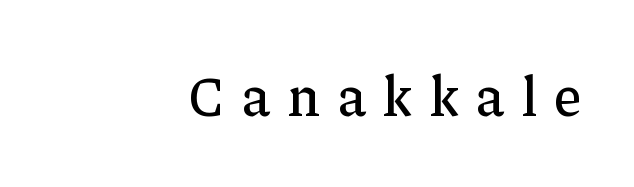
Notice how the stems are strictly vertical — no italics here. Varying glyph widths throughout — classic text-font behaviour. Yep, those are serifs on the letters. Typeset ragged left — the right edge is the straight one.
